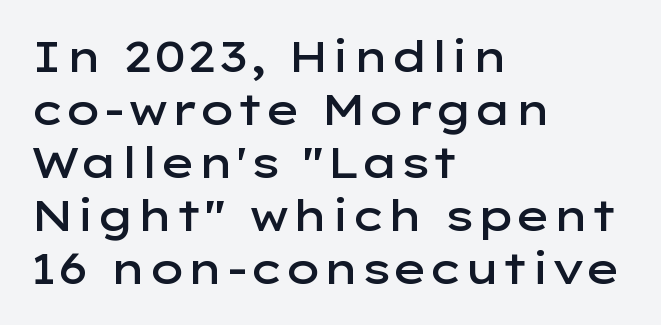
Q: Is the text bold? A: Semi-bold.
Q: Is the text italic (slanted)? A: No, it is upright.
Q: Is the typeface a serif or a sans-serif typeface? A: Sans-serif.
Q: Is the text underlined? A: No.
Q: How is the paragraph aligned? A: Left-aligned.
Q: Is the spacing between letters normal or unusually wide? A: Normal.
Q: Is the spacing between lines tight, normal or loose? A: Normal.
Q: Width (condensed, normal, or wide)? A: Wide.
Q: Stroke contrast? A: Low.
Q: x-height? A: Medium.
Q: Monospaced? A: No.
